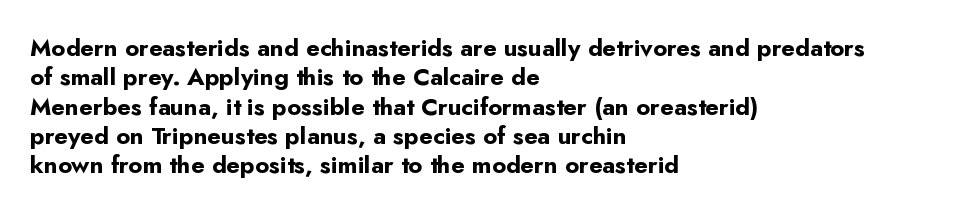
{"italic": "no", "bold": "yes", "underline": "no", "align": "left", "line_spacing_ratio": 1.22, "letter_spacing": "normal", "letter_spacing_em": 0.0, "glyph_px": 24}
